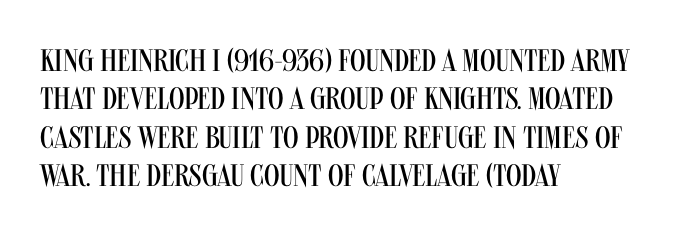
The image shows 31 px regular-weight, condensed sans-serif type, upright; set left-aligned, line spacing 1.24x, normal letter spacing, not underlined; medium stroke contrast and a large x-height.
